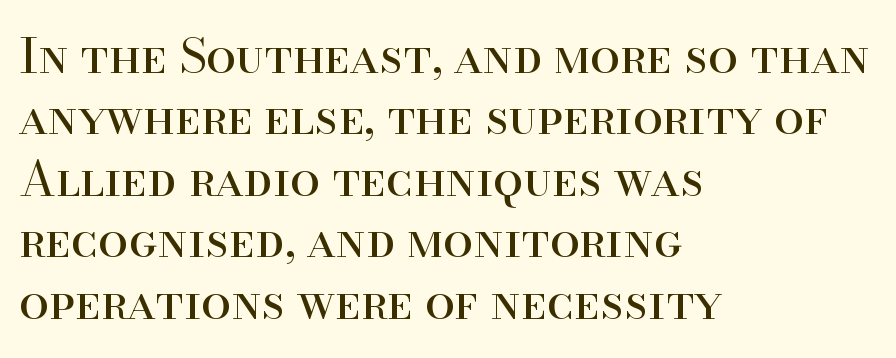
The image shows 48 px regular-weight serif type, upright; set left-aligned, normal line spacing (1.28x), normal letter spacing, not underlined; high stroke contrast and a small x-height.
